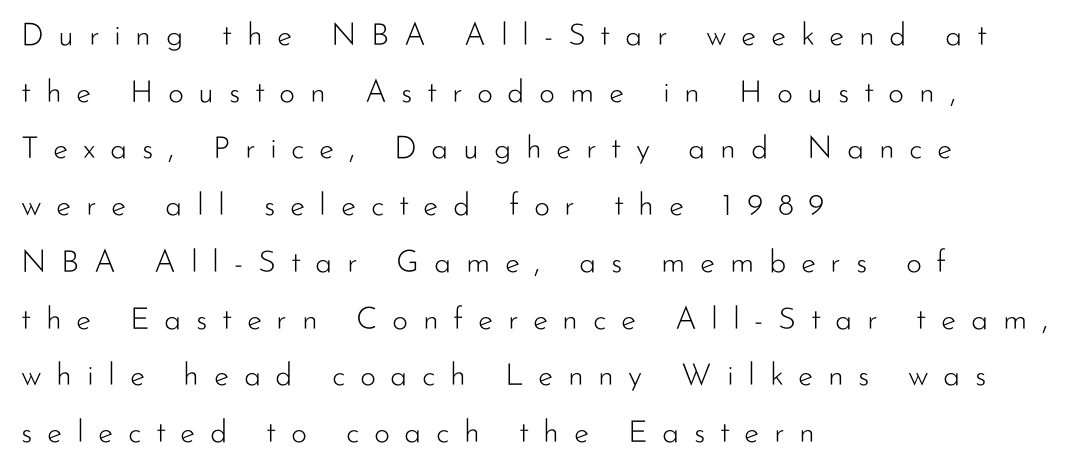
Q: Is the text bold? A: No.
Q: Is the text italic (slanted)? A: No, it is upright.
Q: Is the typeface a serif or a sans-serif typeface? A: Sans-serif.
Q: Is the text underlined? A: No.
Q: How is the paragraph aligned? A: Left-aligned.
Q: Is the spacing between letters normal or unusually wide? A: Unusually wide.
Q: Width (condensed, normal, or wide)? A: Normal.
Q: Stroke contrast? A: Low.
Q: x-height? A: Small.
Q: Monospaced? A: No.
